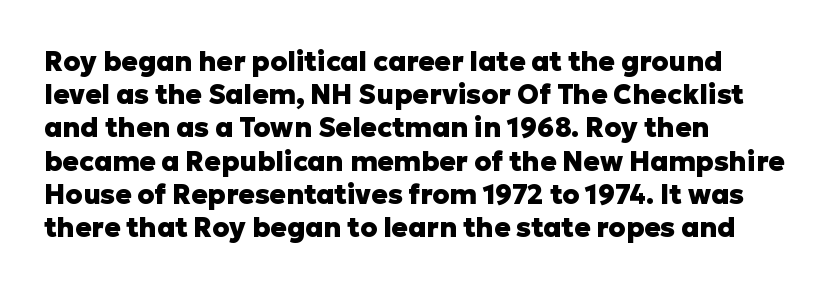
Q: Is the text bold? A: Yes.
Q: Is the text italic (slanted)? A: No, it is upright.
Q: Is the text underlined? A: No.
Q: How is the paragraph aligned? A: Left-aligned.
Q: Is the spacing between letters normal or unusually wide? A: Normal.
